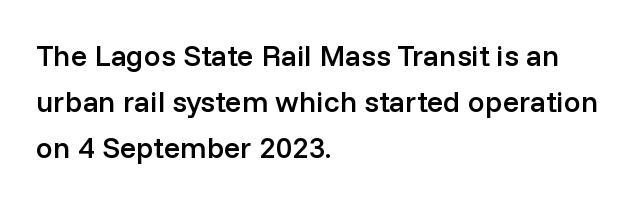
The image shows 30 px semibold sans-serif type, upright; set left-aligned, normal line spacing (1.54x), normal letter spacing, not underlined; low stroke contrast and a medium x-height.
